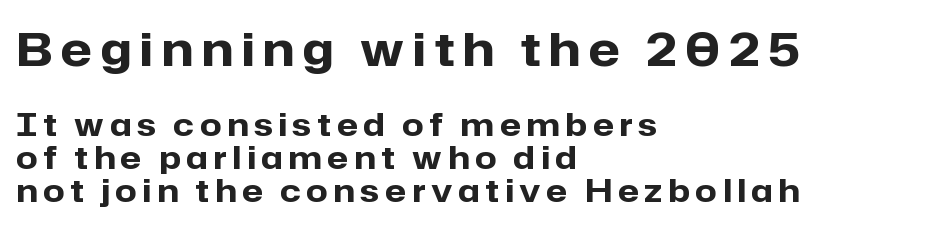
Q: Is the text bold? A: Yes.
Q: Is the text italic (slanted)? A: No, it is upright.
Q: Is the typeface a serif or a sans-serif typeface? A: Sans-serif.
Q: Is the text underlined? A: No.
Q: How is the paragraph aligned? A: Left-aligned.
Q: Is the spacing between lines tight, normal or loose? A: Tight.
Q: Which block of text is set in a larger size, the first (top) or the second (bottom)? A: The first (top) one.
Q: Width (condensed, normal, or wide)? A: Normal.
Q: Stroke contrast? A: Low.
Q: x-height? A: Medium.
Q: Monospaced? A: No.
